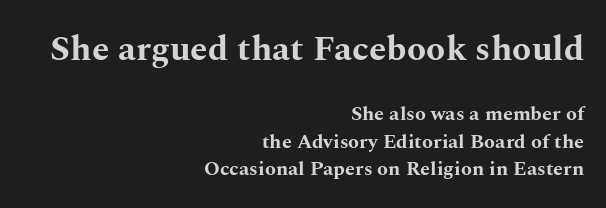
Q: Is the text bold? A: Yes.
Q: Is the text italic (slanted)? A: No, it is upright.
Q: Is the typeface a serif or a sans-serif typeface? A: Serif.
Q: Is the text underlined? A: No.
Q: How is the paragraph aligned? A: Right-aligned.
Q: Is the spacing between letters normal or unusually wide? A: Normal.
Q: Is the spacing between lines tight, normal or loose? A: Normal.
Q: Which block of text is set in a larger size, the first (top) or the second (bottom)? A: The first (top) one.
Q: Width (condensed, normal, or wide)? A: Wide.
Q: Stroke contrast? A: Medium.
Q: x-height? A: Medium.
Q: Monospaced? A: No.
